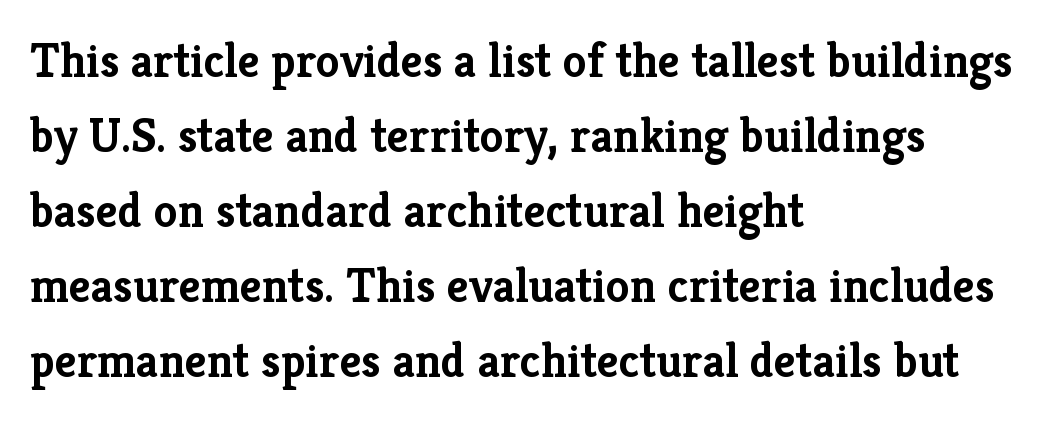
Q: Is the text bold? A: Yes.
Q: Is the text italic (slanted)? A: No, it is upright.
Q: Is the typeface a serif or a sans-serif typeface? A: Serif.
Q: Is the text underlined? A: No.
Q: How is the paragraph aligned? A: Left-aligned.
Q: Is the spacing between letters normal or unusually wide? A: Normal.
Q: Is the spacing between lines tight, normal or loose? A: Normal.
Q: Width (condensed, normal, or wide)? A: Normal.
Q: Stroke contrast? A: Low.
Q: x-height? A: Medium.
Q: Monospaced? A: No.
